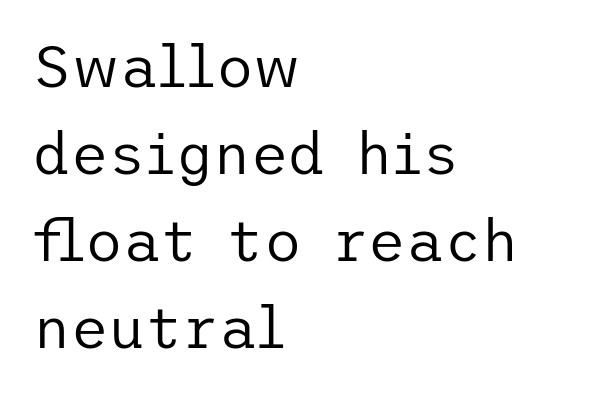
{"serif": "no", "italic": "no", "bold": "no", "weight": "regular", "width": "normal", "stroke_contrast": "low", "x_height": "medium", "underline": "no", "align": "left", "line_spacing": "normal", "line_spacing_ratio": 1.5, "letter_spacing": "normal", "letter_spacing_em": 0.0, "glyph_px": 58}
